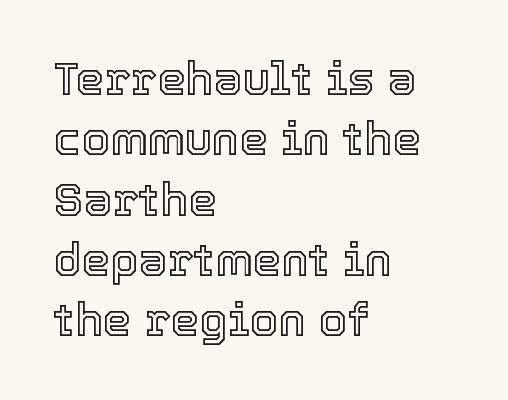
What's the leading like? Ordinary, nothing unusual. A classic flush-left, rag-right setting is used for this passage. Tracking value appears to be zero — textbook default spacing. Proportional: the letters do not fall into vertical columns.
